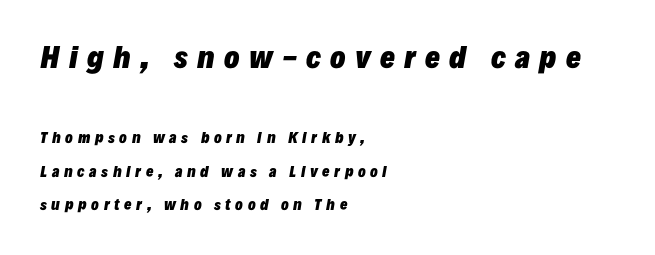
Display-style spreading of the glyphs; the letterfit is very open. Vertical spacing — loose. Which of the two is more prominent by size? The first, at the top. Is the block centered? No — it sits flush against the left margin.
